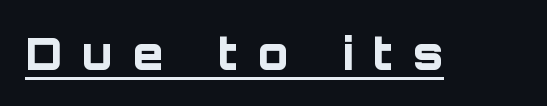
The type family on display is of the sans-serif kind. Designer's note — italics off, roman on. You could not count columns in this text — the font is proportionally spaced. Students, observe the line beneath the letters — that is underlining.
